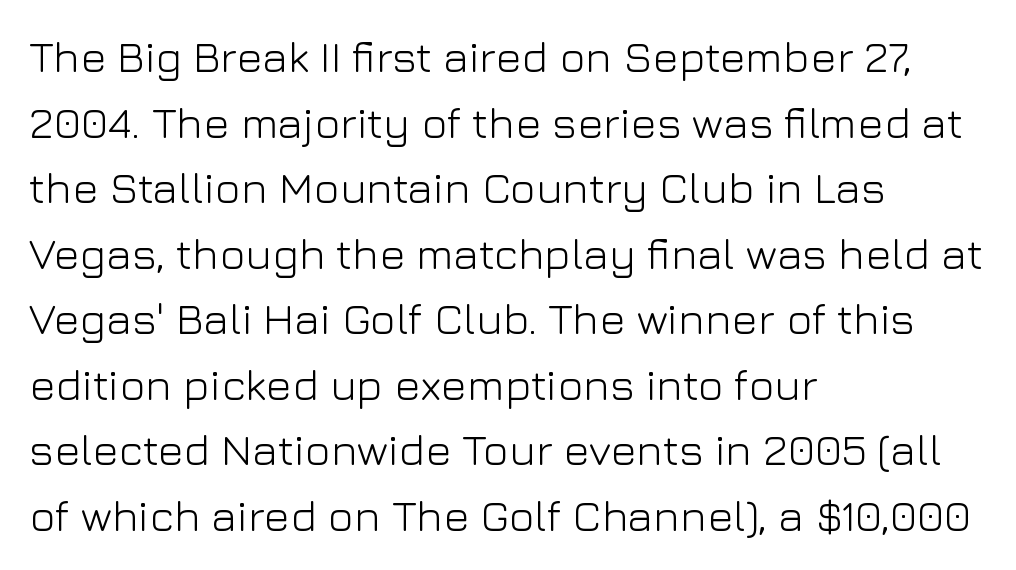
{"serif": "no", "italic": "no", "bold": "no", "weight": "light", "width": "normal", "stroke_contrast": "low", "x_height": "medium", "monospaced": "no", "underline": "no", "align": "left", "line_spacing": "normal", "line_spacing_ratio": 1.49, "letter_spacing": "normal", "letter_spacing_em": 0.0, "glyph_px": 44}
